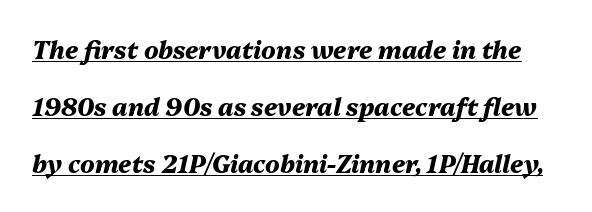
The image shows 24 px bold type, italic (leaning right); set loose line spacing (2.37x), normal letter spacing, underlined.
